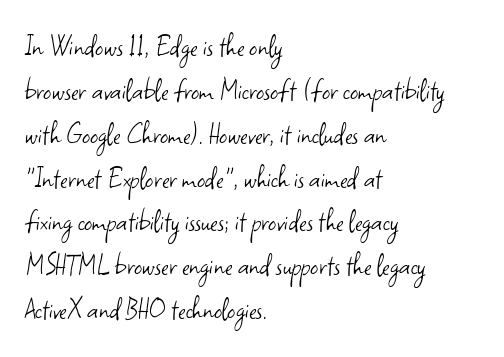
The image shows 32 px light sans-serif type; set left-aligned, normal line spacing (1.37x), normal letter spacing, not underlined; low stroke contrast and a small x-height.
